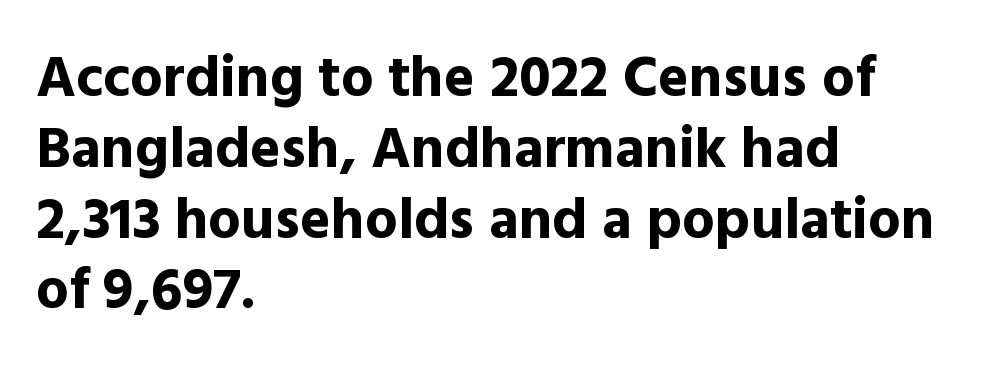
{"serif": "no", "italic": "no", "bold": "yes", "weight": "bold", "width": "normal", "x_height": "medium", "monospaced": "no", "underline": "no", "align": "left", "line_spacing_ratio": 1.22, "letter_spacing": "normal", "letter_spacing_em": 0.0, "glyph_px": 58}
